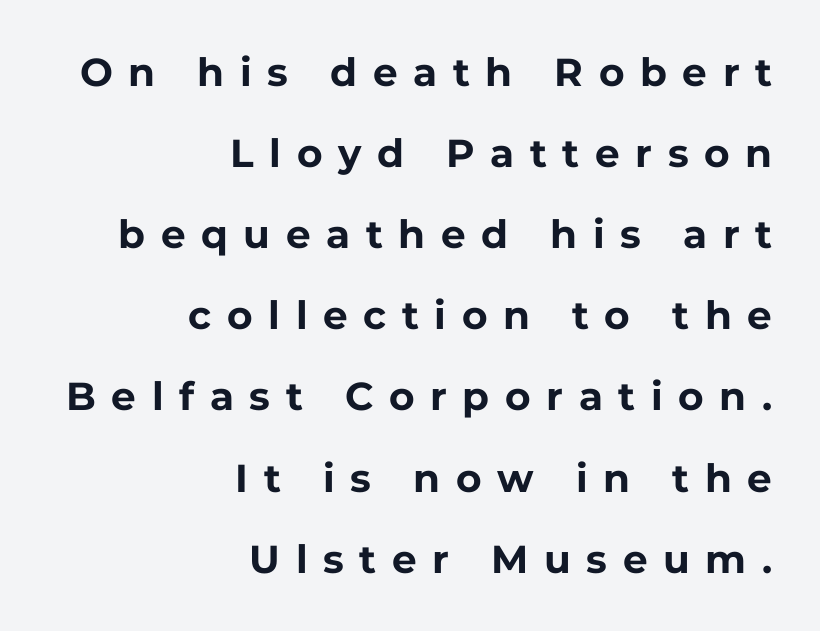
{"serif": "no", "italic": "no", "bold": "yes", "weight": "bold", "width": "normal", "stroke_contrast": "low", "x_height": "medium", "monospaced": "no", "underline": "no", "align": "right", "line_spacing": "loose", "line_spacing_ratio": 2.08, "letter_spacing": "wide", "letter_spacing_em": 0.4, "glyph_px": 39}
